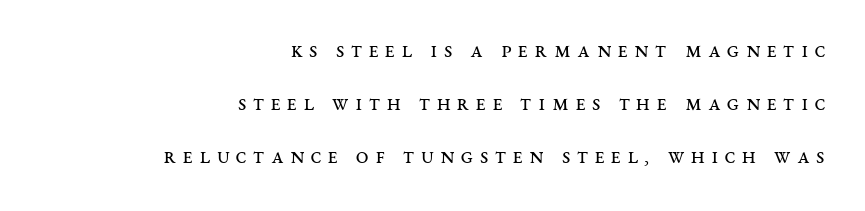
The image shows 23 px text type, upright; set right-aligned, loose line spacing (2.31x), unusually wide letter spacing (+0.29 em), not underlined.
